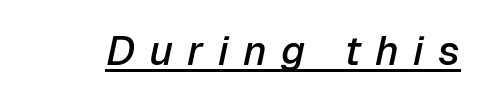
The sample's only ornament is a line tracing under the words. On the weight axis this lands at semibold, roughly 600. Italic? Definitely — the glyphs are oblique. Spacing between characters has been opened up far beyond the box default. Character widths vary here, with narrow letters taking less room than wide ones.
